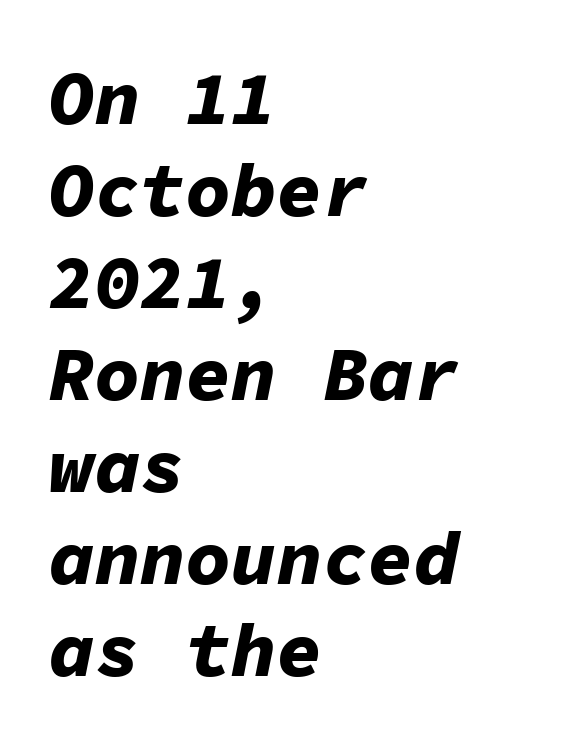
Look at the stroke-to-counter ratio: heavy, a bold. Has an underline been added? It has not. The lines are quadded left. Monospaced: the letters line up in strict vertical columns. The font's italic variant was chosen for this text.
